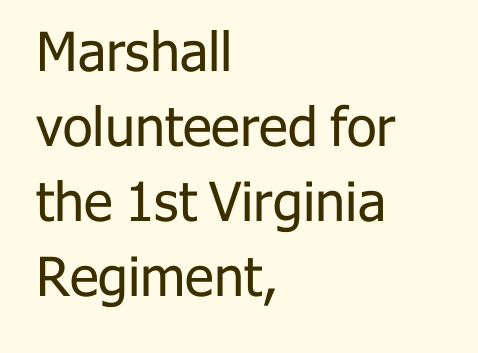
The image shows 54 px regular-weight sans-serif type, upright; set left-aligned, normal line spacing (1.39x), normal letter spacing, not underlined; low stroke contrast and a medium x-height.
